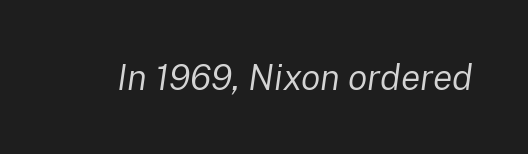
The image shows 36 px regular-weight type, italic (leaning right); set normal letter spacing, not underlined; low stroke contrast and a medium x-height.
